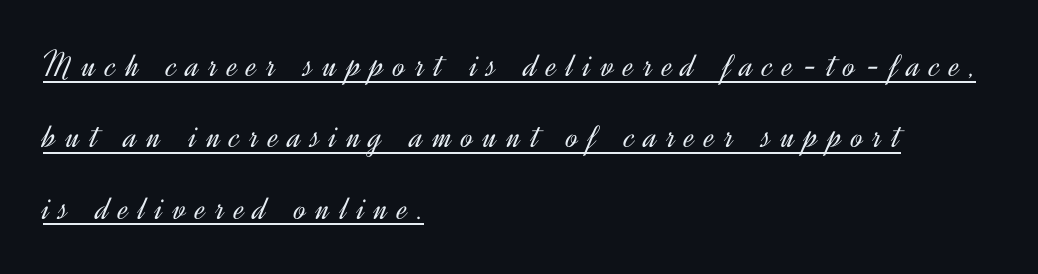
Vertical spacing — loose. The type is letterspaced generously, with wide tracking. On a weight scale, this lands at 450 or below. The font family rendered here belongs to the sans-serif group.
